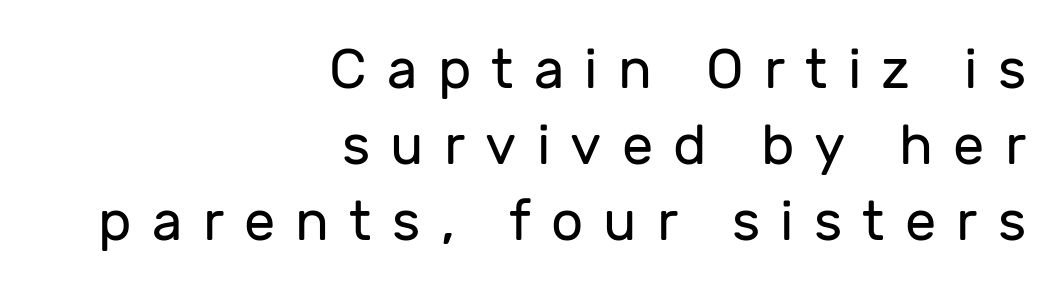
{"serif": "no", "italic": "no", "bold": "no", "weight": "regular", "width": "normal", "stroke_contrast": "low", "x_height": "medium", "monospaced": "no", "underline": "no", "align": "right", "line_spacing": "normal", "line_spacing_ratio": 1.36, "letter_spacing": "wide", "letter_spacing_em": 0.36, "glyph_px": 56}
